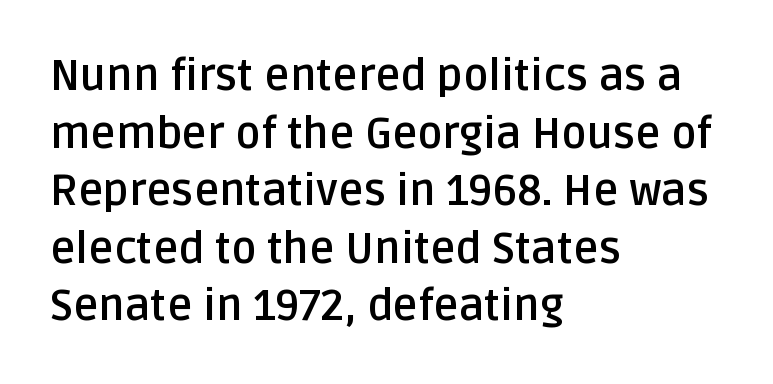
{"serif": "no", "italic": "no", "bold": "yes", "weight": "semibold", "width": "normal", "stroke_contrast": "low", "x_height": "large", "monospaced": "no", "underline": "no", "align": "left", "line_spacing": "normal", "line_spacing_ratio": 1.34, "letter_spacing": "normal", "letter_spacing_em": 0.0, "glyph_px": 43}
